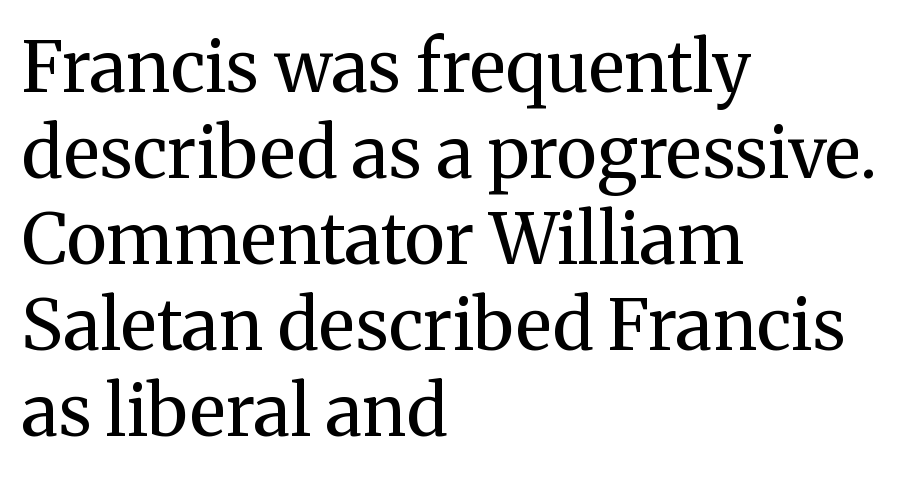
{"serif": "yes", "italic": "no", "bold": "no", "weight": "regular", "width": "normal", "stroke_contrast": "medium", "x_height": "medium", "monospaced": "no", "underline": "no", "align": "left", "line_spacing_ratio": 1.21, "letter_spacing": "normal", "letter_spacing_em": 0.0, "glyph_px": 71}
